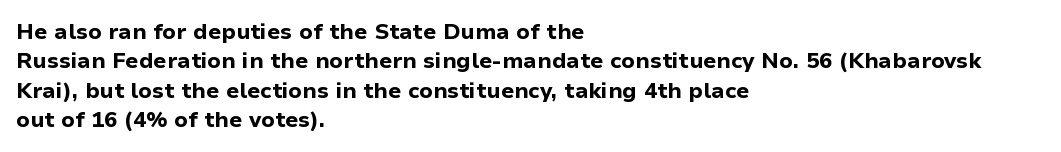
{"italic": "no", "bold": "yes", "underline": "no", "align": "left", "line_spacing": "normal", "line_spacing_ratio": 1.34, "letter_spacing": "normal", "letter_spacing_em": 0.0, "glyph_px": 22}
